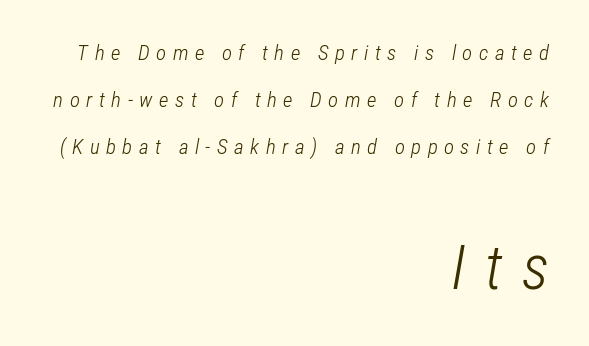
{"italic": "yes", "lean": "right", "slant_degrees": 12, "bold": "no", "weight": "light", "width": "condensed", "stroke_contrast": "low", "x_height": "medium", "monospaced": "no", "underline": "no", "align": "right", "line_spacing": "loose", "line_spacing_ratio": 2.25, "letter_spacing": "wide", "letter_spacing_em": 0.31, "larger_block": "second", "size_ratio": 2.95, "glyph_px": 62}
